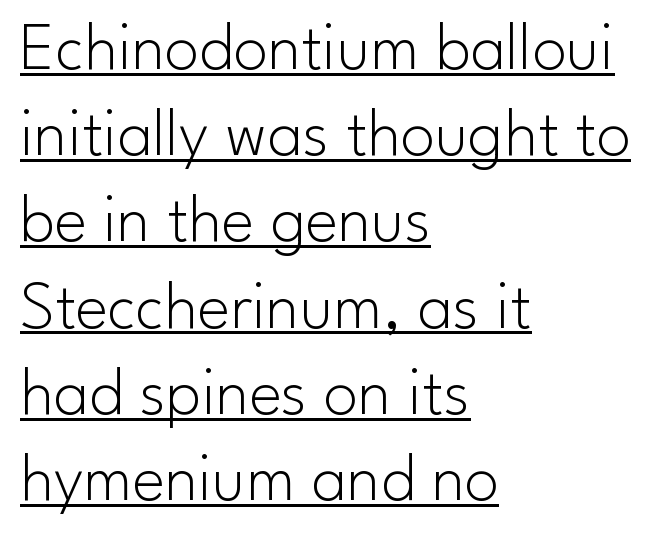
The image shows 69 px light sans-serif type, upright; set left-aligned, normal line spacing (1.25x), normal letter spacing, underlined; low stroke contrast and a small x-height.
